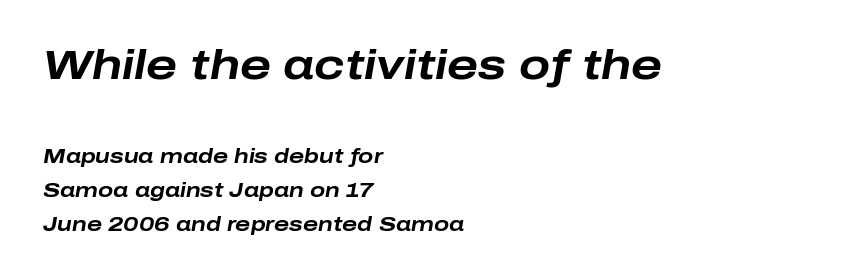
Q: Is the text bold? A: Yes.
Q: Is the text italic (slanted)? A: Yes, it leans right by about 10 degrees.
Q: Is the text underlined? A: No.
Q: How is the paragraph aligned? A: Left-aligned.
Q: Is the spacing between letters normal or unusually wide? A: Normal.
Q: Is the spacing between lines tight, normal or loose? A: Normal.
Q: Which block of text is set in a larger size, the first (top) or the second (bottom)? A: The first (top) one.
Q: Width (condensed, normal, or wide)? A: Wide.
Q: Stroke contrast? A: Low.
Q: x-height? A: Medium.
Q: Monospaced? A: No.
